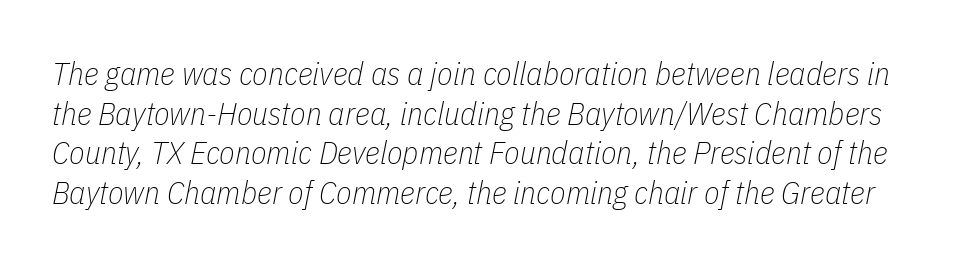
Q: Is the text bold? A: No.
Q: Is the text italic (slanted)? A: Yes, it leans right by about 11 degrees.
Q: Is the text underlined? A: No.
Q: Is the spacing between letters normal or unusually wide? A: Normal.
Q: Width (condensed, normal, or wide)? A: Condensed.
Q: Stroke contrast? A: Low.
Q: x-height? A: Medium.
Q: Monospaced? A: No.
